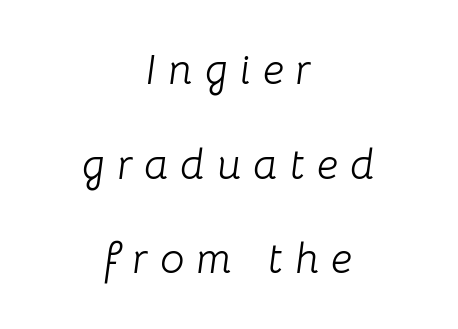
When letters slant like this, we call the style italic. Which margin do the lines hug? Neither — every line sits in the middle. This reads as an unemphasized weight, regular at the heaviest. Compared with typical body copy, the letter spacing here is much looser. No word sits above an underline. Widely set lines give the paragraph a tall, airy silhouette.
